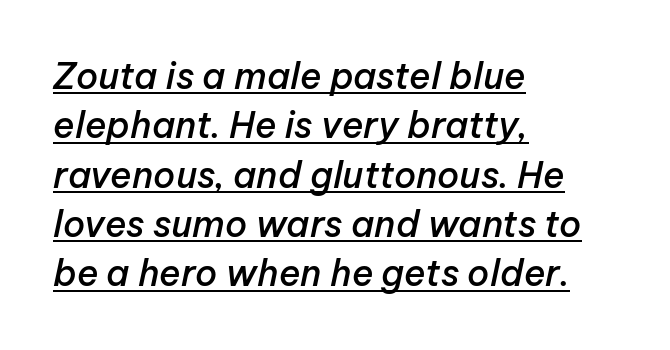
The image shows 36 px semibold type, italic (leaning right); set left-aligned, normal line spacing (1.37x), normal letter spacing, underlined; low stroke contrast and a medium x-height.
